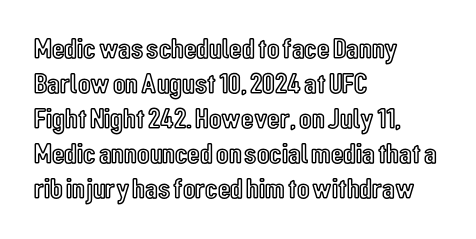
Ordinary non-slanted type is in use. Plain, unruled lines of type. Compared with a centered layout, this one pins lines to the left instead. These lines are rendered in a variable-pitch font.
